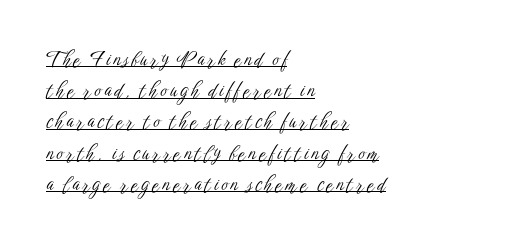
The image shows 20 px text type; set left-aligned, normal line spacing (1.56x), underlined.
